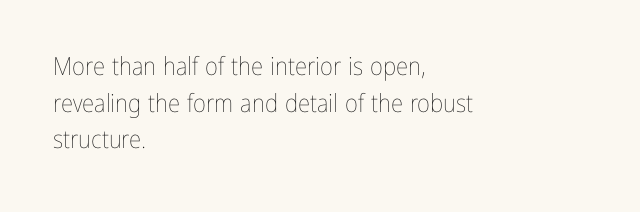
Q: Is the text bold? A: No.
Q: Is the text italic (slanted)? A: No, it is upright.
Q: Is the text underlined? A: No.
Q: How is the paragraph aligned? A: Left-aligned.
Q: Is the spacing between letters normal or unusually wide? A: Normal.
Q: Is the spacing between lines tight, normal or loose? A: Normal.
